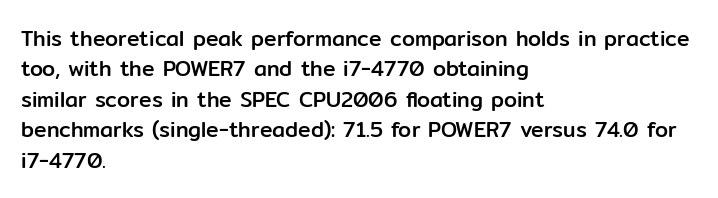
{"italic": "no", "underline": "no", "align": "left", "line_spacing": "normal", "line_spacing_ratio": 1.45, "letter_spacing": "normal", "letter_spacing_em": 0.0, "glyph_px": 21}
